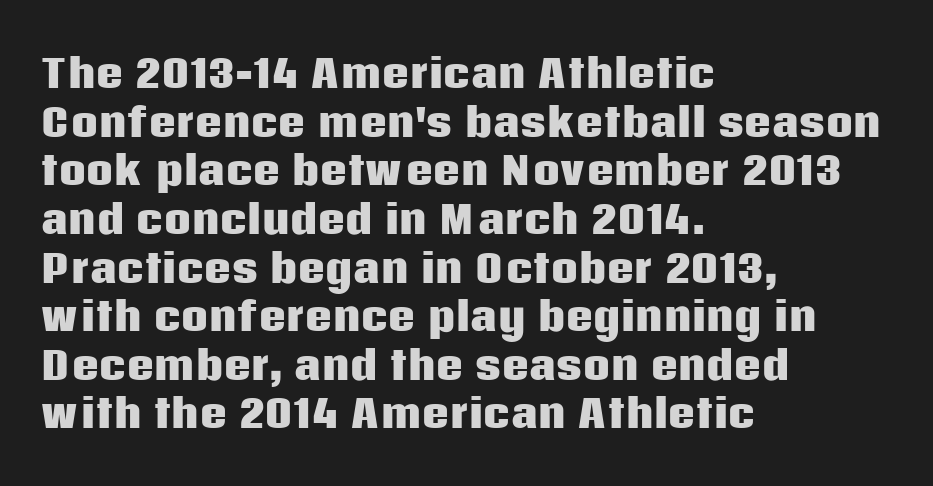
{"serif": "no", "italic": "no", "bold": "yes", "weight": "heavy", "width": "normal", "stroke_contrast": "low", "x_height": "large", "monospaced": "no", "underline": "no", "align": "left", "line_spacing": "normal", "line_spacing_ratio": 1.28, "letter_spacing": "normal", "letter_spacing_em": 0.0, "glyph_px": 38}
